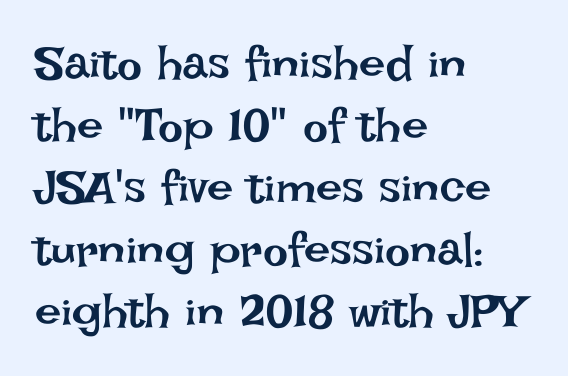
{"italic": "no", "bold": "no", "weight": "regular", "width": "normal", "stroke_contrast": "low", "x_height": "large", "monospaced": "no", "underline": "no", "align": "left", "line_spacing": "normal", "line_spacing_ratio": 1.32, "letter_spacing": "normal", "letter_spacing_em": 0.0, "glyph_px": 47}
